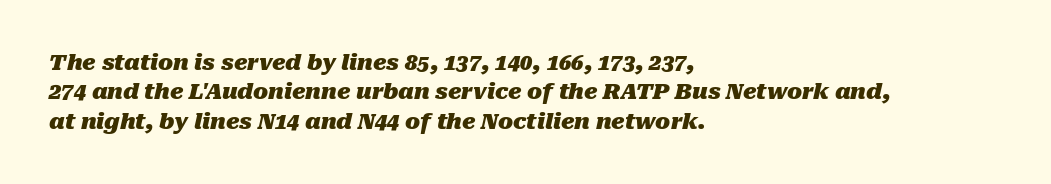
Q: Is the text bold? A: Yes.
Q: Is the text italic (slanted)? A: Yes, it leans right by about 10 degrees.
Q: Is the text underlined? A: No.
Q: How is the paragraph aligned? A: Left-aligned.
Q: Is the spacing between letters normal or unusually wide? A: Normal.
Q: Is the spacing between lines tight, normal or loose? A: Normal.
